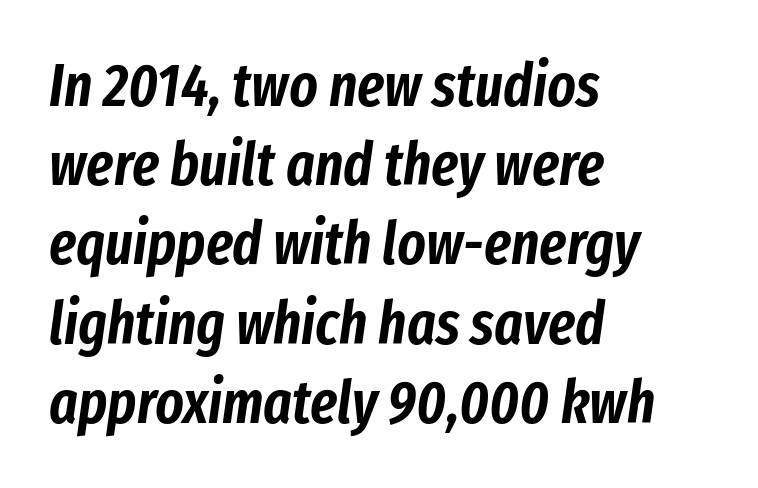
{"italic": "yes", "lean": "right", "slant_degrees": 8, "width": "condensed", "stroke_contrast": "low", "x_height": "medium", "monospaced": "no", "underline": "no", "align": "left", "line_spacing": "normal", "line_spacing_ratio": 1.32, "letter_spacing": "normal", "letter_spacing_em": 0.0, "glyph_px": 60}
